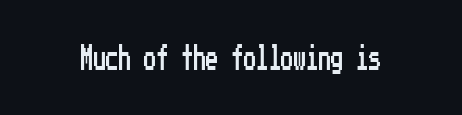
If you drew a line through each stem, it would be perfectly vertical. Characters follow at the spacing the type designer built in. The words here are not underlined.
